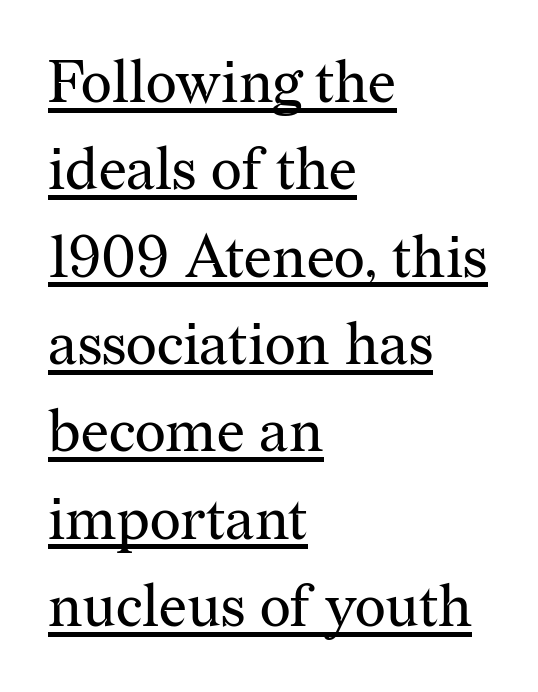
{"serif": "yes", "italic": "no", "bold": "no", "weight": "regular", "width": "normal", "stroke_contrast": "medium", "x_height": "medium", "monospaced": "no", "underline": "yes", "align": "left", "line_spacing": "normal", "line_spacing_ratio": 1.48, "letter_spacing": "normal", "letter_spacing_em": 0.0, "glyph_px": 59}
